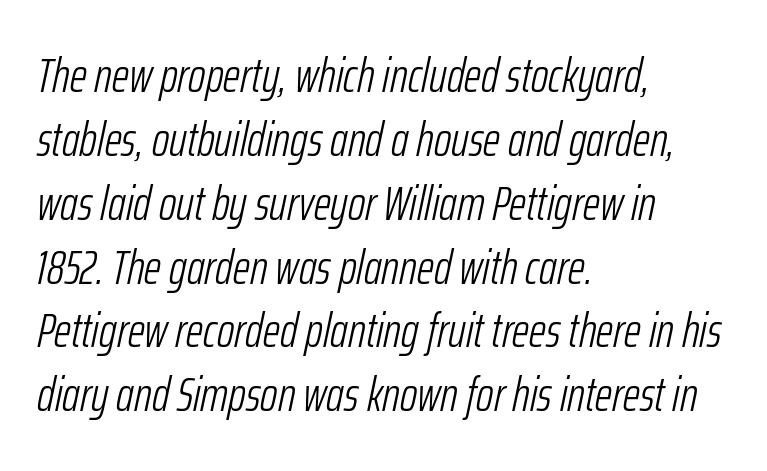
{"italic": "yes", "lean": "right", "slant_degrees": 12, "bold": "no", "weight": "light", "width": "condensed", "stroke_contrast": "low", "x_height": "medium", "monospaced": "no", "underline": "no", "align": "left", "line_spacing": "normal", "line_spacing_ratio": 1.33, "letter_spacing": "normal", "letter_spacing_em": 0.0, "glyph_px": 48}
